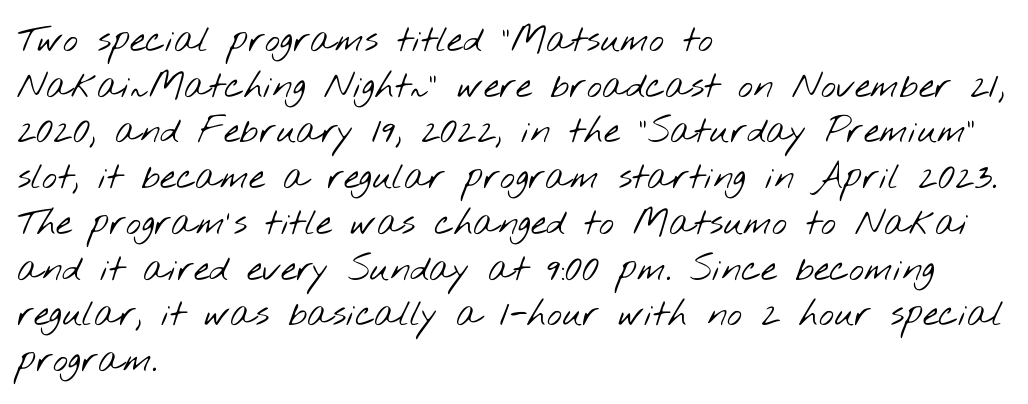
Q: Is the text bold? A: No.
Q: Is the typeface a serif or a sans-serif typeface? A: Sans-serif.
Q: Is the text underlined? A: No.
Q: How is the paragraph aligned? A: Left-aligned.
Q: Is the spacing between letters normal or unusually wide? A: Normal.
Q: Is the spacing between lines tight, normal or loose? A: Normal.
Q: Width (condensed, normal, or wide)? A: Wide.
Q: Stroke contrast? A: Low.
Q: x-height? A: Small.
Q: Monospaced? A: No.
